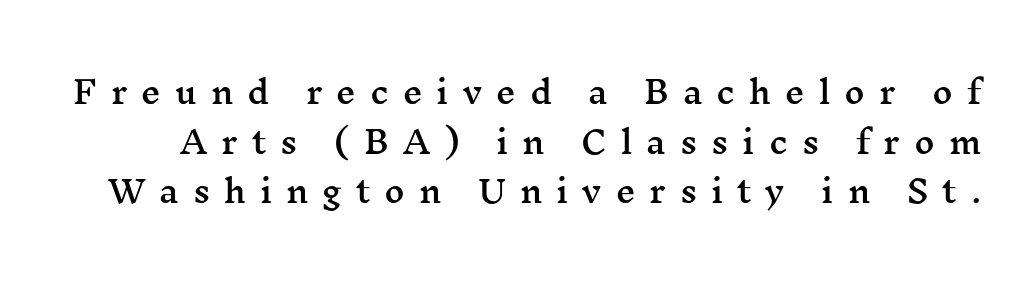
The lettering holds an erect, upright posture throughout. A serif font was chosen for this passage. Someone cranked the tracking dial way up on this one. Descender tails drop into unmarked territory. Varying glyph widths throughout — classic text-font behaviour.
